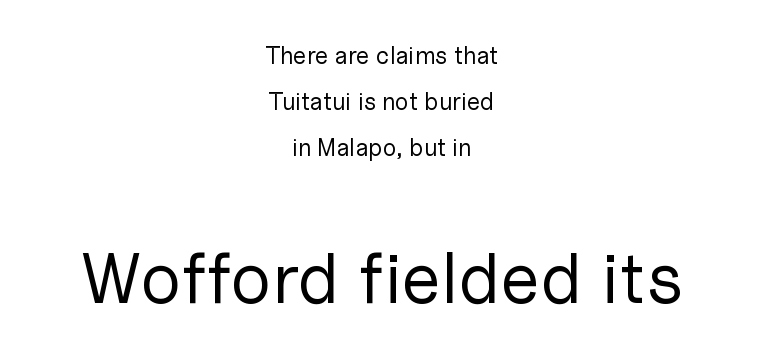
Q: Is the text bold? A: No.
Q: Is the text italic (slanted)? A: No, it is upright.
Q: Is the typeface a serif or a sans-serif typeface? A: Sans-serif.
Q: Is the text underlined? A: No.
Q: How is the paragraph aligned? A: Centered.
Q: Is the spacing between letters normal or unusually wide? A: Normal.
Q: Is the spacing between lines tight, normal or loose? A: Loose.
Q: Which block of text is set in a larger size, the first (top) or the second (bottom)? A: The second (bottom) one.
Q: Width (condensed, normal, or wide)? A: Normal.
Q: Stroke contrast? A: Low.
Q: x-height? A: Medium.
Q: Monospaced? A: No.
